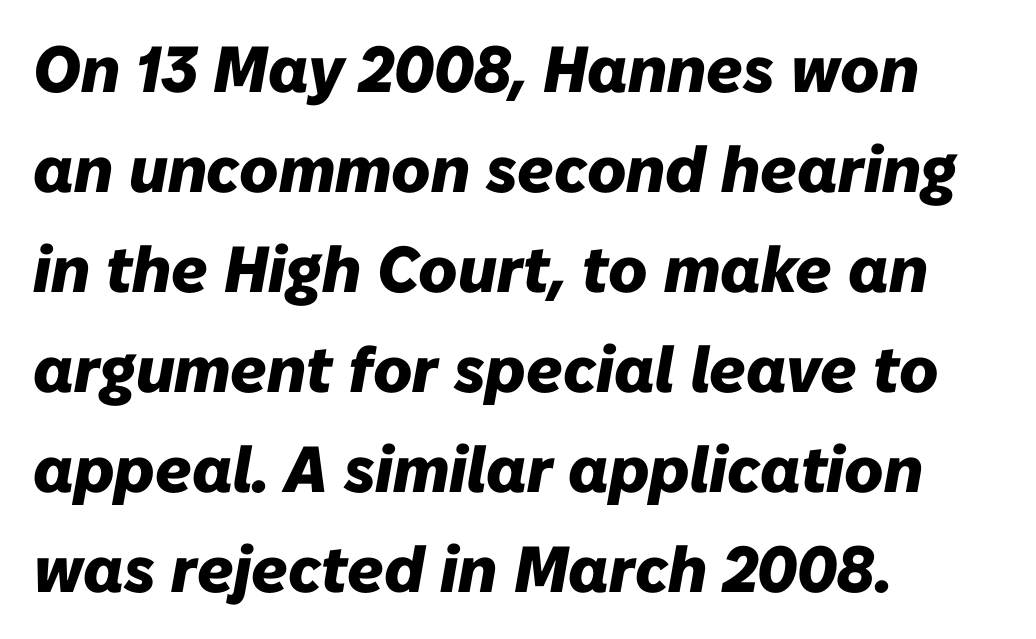
The image shows 65 px heavy type, italic (leaning right); set left-aligned, normal line spacing (1.54x), normal letter spacing, not underlined; low stroke contrast and a medium x-height.
